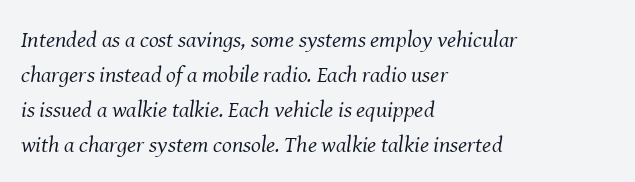
If you drew a ruler down the left edge, every line would touch it. The letters sit at their default tracking, neither squeezed nor spread. A light-to-regular cut is what we see here. Notice how descenders clear the ascenders below comfortably — that's standard leading. The typography opts for an oblique posture over an upright one. A bare baseline throughout the passage.
